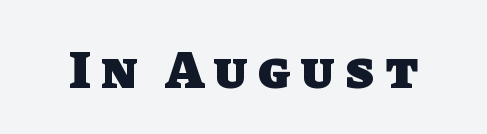
{"serif": "no", "bold": "yes", "weight": "heavy", "width": "normal", "stroke_contrast": "low", "x_height": "large", "monospaced": "no", "underline": "no", "letter_spacing": "wide", "letter_spacing_em": 0.21, "glyph_px": 53}
